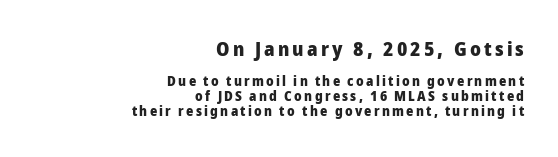
The designer dialed line spacing down below the default. Any mark beneath the type? The region is blank. You can tell it's not italic because the verticals are truly vertical. This rendering uses right alignment, leaving the left contour irregular. A student would notice the top passage is typeset larger than what follows. This is heavy type, rendered in bold.
